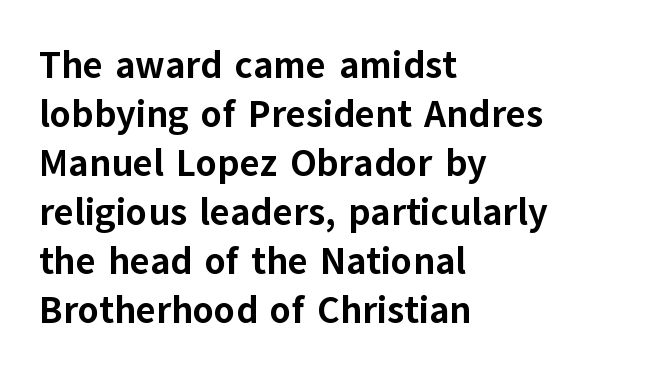
Q: Is the text bold? A: Yes.
Q: Is the text italic (slanted)? A: No, it is upright.
Q: Is the typeface a serif or a sans-serif typeface? A: Sans-serif.
Q: Is the text underlined? A: No.
Q: How is the paragraph aligned? A: Left-aligned.
Q: Is the spacing between letters normal or unusually wide? A: Normal.
Q: Is the spacing between lines tight, normal or loose? A: Normal.
Q: Width (condensed, normal, or wide)? A: Normal.
Q: Stroke contrast? A: Low.
Q: x-height? A: Medium.
Q: Monospaced? A: No.
